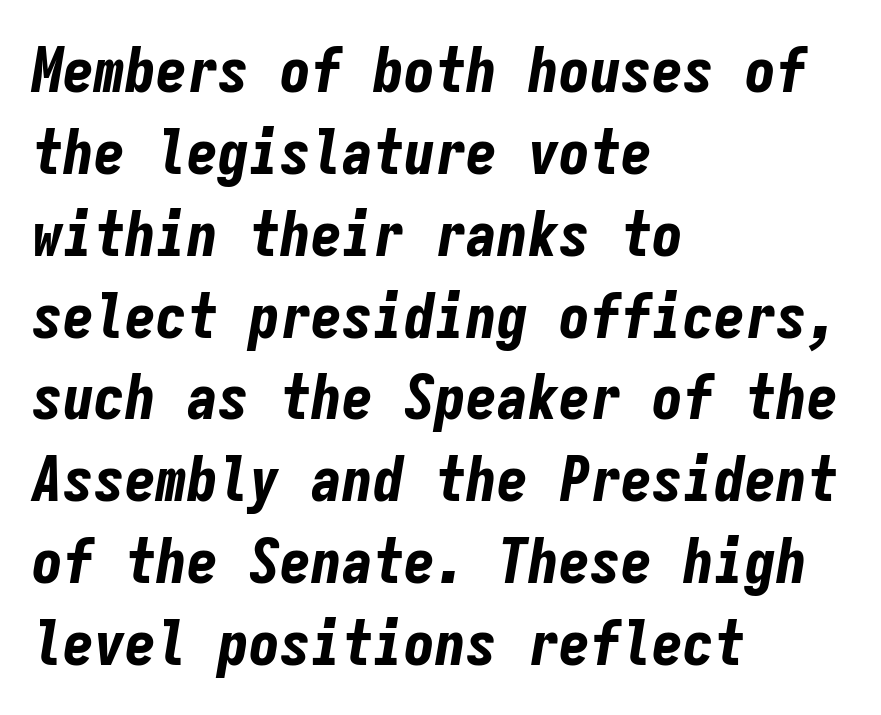
Q: Is the text bold? A: Yes.
Q: Is the text italic (slanted)? A: Yes, it leans right by about 9 degrees.
Q: Is the text underlined? A: No.
Q: How is the paragraph aligned? A: Left-aligned.
Q: Is the spacing between letters normal or unusually wide? A: Normal.
Q: Is the spacing between lines tight, normal or loose? A: Normal.
Q: Width (condensed, normal, or wide)? A: Condensed.
Q: Stroke contrast? A: Low.
Q: x-height? A: Medium.
Q: Monospaced? A: Yes.
